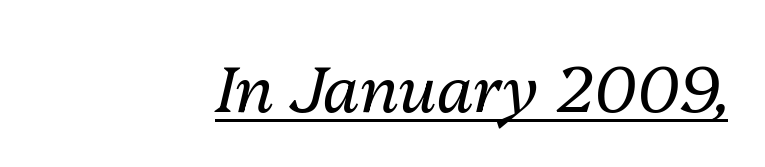
Q: Is the text bold? A: No.
Q: Is the text italic (slanted)? A: Yes, it leans right by about 13 degrees.
Q: Is the text underlined? A: Yes.
Q: How is the paragraph aligned? A: Right-aligned.
Q: Is the spacing between letters normal or unusually wide? A: Normal.
Q: Width (condensed, normal, or wide)? A: Normal.
Q: Stroke contrast? A: Medium.
Q: x-height? A: Medium.
Q: Monospaced? A: No.
